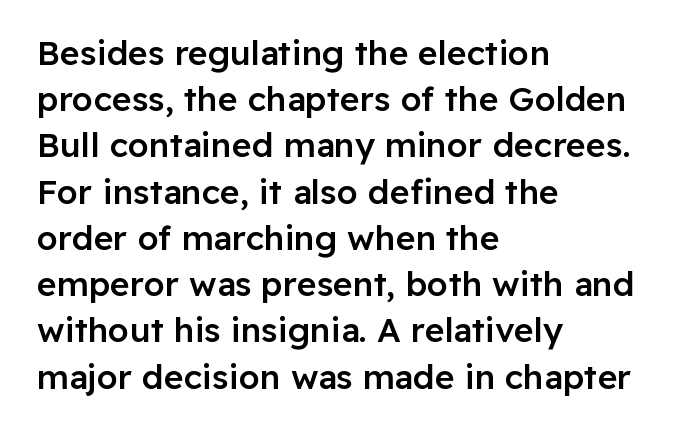
Q: Is the text bold? A: Semi-bold.
Q: Is the text italic (slanted)? A: No, it is upright.
Q: Is the typeface a serif or a sans-serif typeface? A: Sans-serif.
Q: Is the text underlined? A: No.
Q: How is the paragraph aligned? A: Left-aligned.
Q: Is the spacing between letters normal or unusually wide? A: Normal.
Q: Is the spacing between lines tight, normal or loose? A: Normal.
Q: Width (condensed, normal, or wide)? A: Normal.
Q: Stroke contrast? A: Low.
Q: x-height? A: Medium.
Q: Monospaced? A: No.
